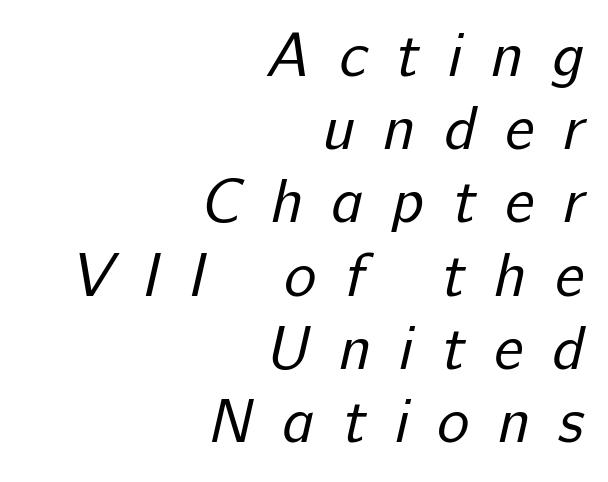
The image shows 61 px regular-weight sans-serif type; set right-aligned, line spacing 1.2x, unusually wide letter spacing (+0.47 em), not underlined; low stroke contrast and a medium x-height.
